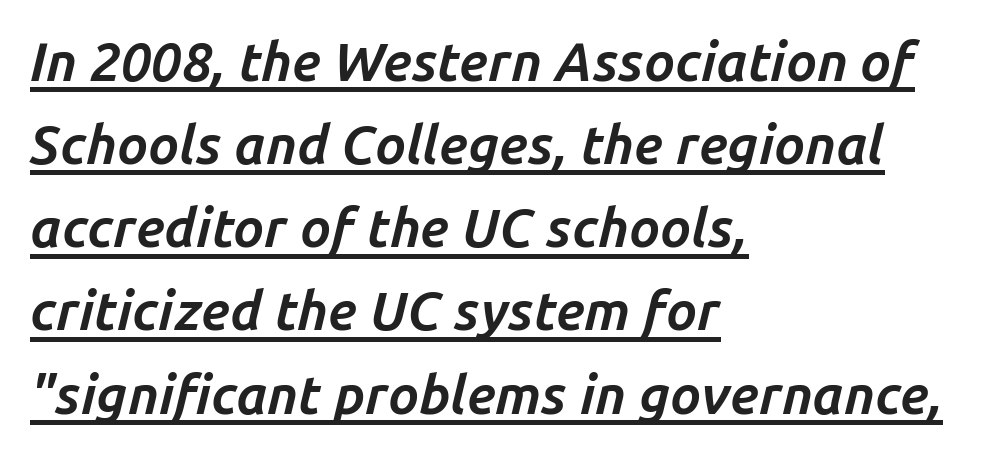
The image shows 54 px bold type, italic (leaning right); set left-aligned, normal line spacing (1.54x), normal letter spacing, underlined; low stroke contrast and a medium x-height.
